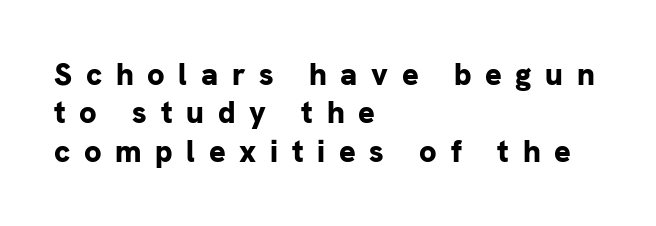
The image shows 31 px bold sans-serif type, upright; set left-aligned, line spacing 1.24x, unusually wide letter spacing (+0.44 em), not underlined; low stroke contrast and a medium x-height.
